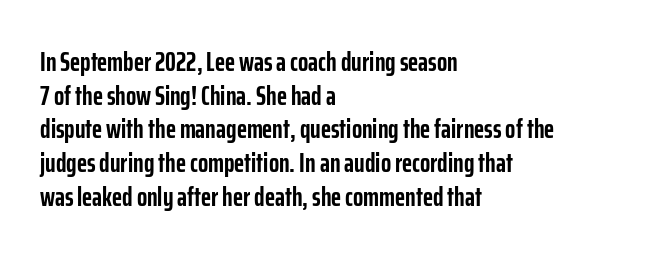
{"italic": "no", "bold": "yes", "underline": "no", "align": "left", "line_spacing": "normal", "line_spacing_ratio": 1.25, "letter_spacing": "normal", "letter_spacing_em": 0.0, "glyph_px": 27}
